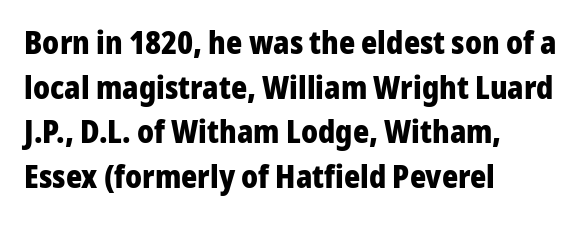
{"serif": "no", "italic": "no", "bold": "yes", "weight": "heavy", "width": "normal", "stroke_contrast": "low", "x_height": "medium", "monospaced": "no", "underline": "no", "align": "left", "line_spacing": "normal", "line_spacing_ratio": 1.44, "letter_spacing": "normal", "letter_spacing_em": 0.0, "glyph_px": 31}
